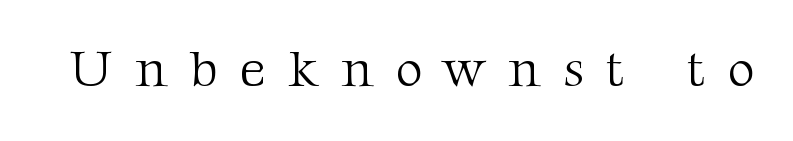
Q: Is the text bold? A: No.
Q: Is the text italic (slanted)? A: No, it is upright.
Q: Is the typeface a serif or a sans-serif typeface? A: Serif.
Q: Is the text underlined? A: No.
Q: Is the spacing between letters normal or unusually wide? A: Unusually wide.
Q: Width (condensed, normal, or wide)? A: Normal.
Q: Stroke contrast? A: Medium.
Q: x-height? A: Medium.
Q: Monospaced? A: No.
